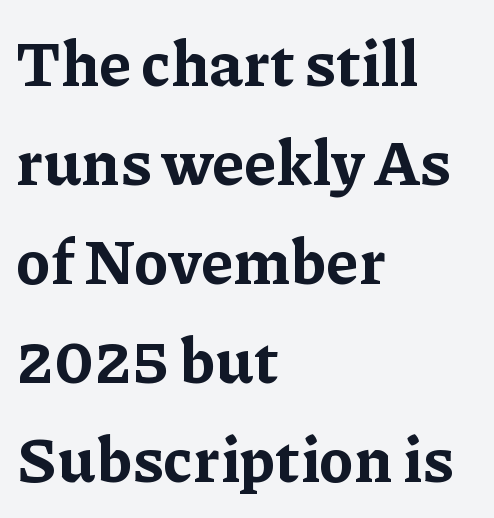
The image shows 63 px bold serif type, upright; set left-aligned, normal line spacing (1.57x), normal letter spacing, not underlined; low stroke contrast and a medium x-height.
